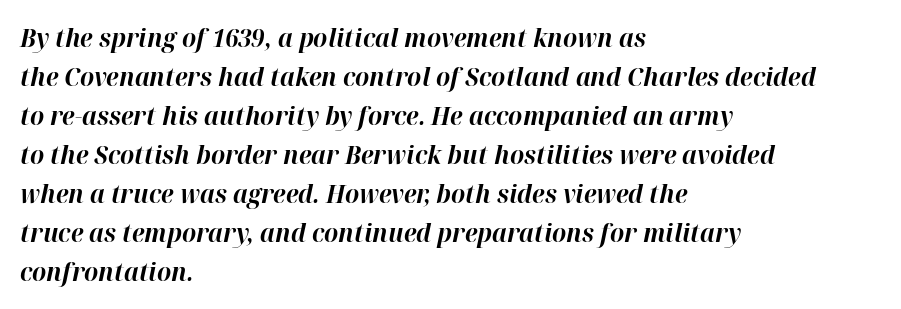
The image shows 25 px bold type, italic (leaning right); set left-aligned, normal line spacing (1.56x), normal letter spacing, not underlined.
